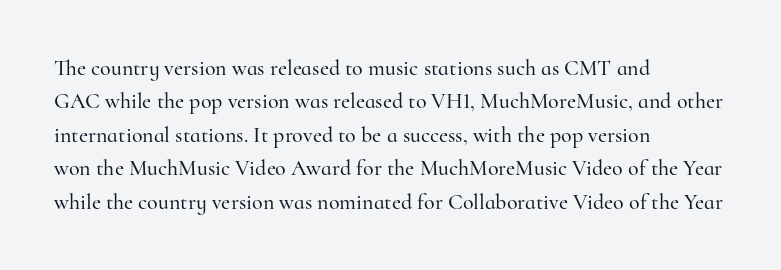
The image shows 22 px text type, upright; set left-aligned, normal line spacing (1.52x), normal letter spacing, not underlined.
